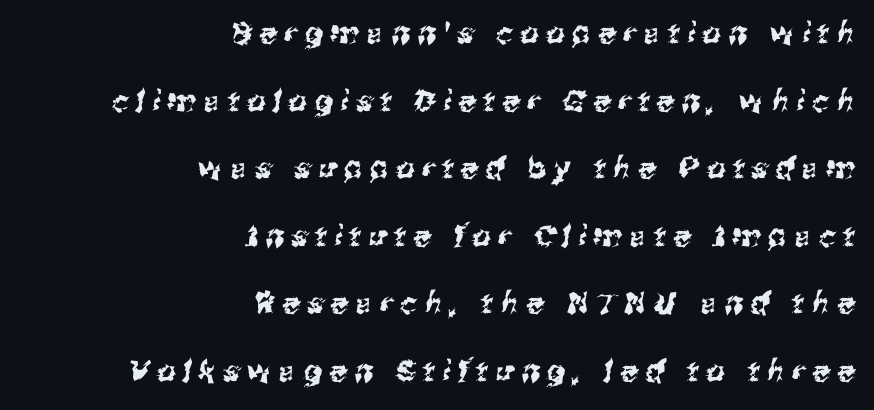
{"serif": "no", "width": "normal", "stroke_contrast": "medium", "x_height": "medium", "monospaced": "no", "underline": "no", "align": "right", "line_spacing": "loose", "line_spacing_ratio": 2.33, "letter_spacing": "wide", "letter_spacing_em": 0.27, "glyph_px": 29}
